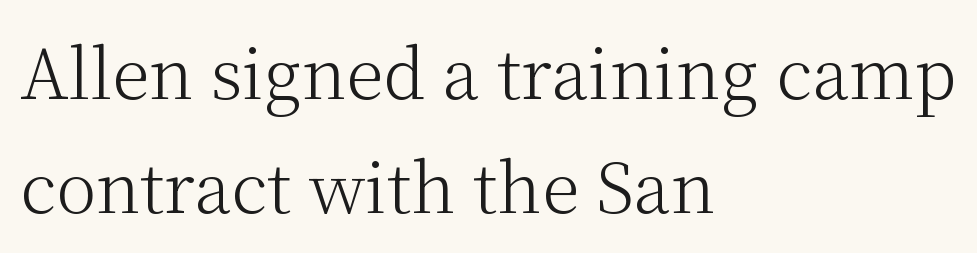
{"serif": "yes", "italic": "no", "bold": "no", "weight": "light", "width": "normal", "stroke_contrast": "medium", "x_height": "medium", "monospaced": "no", "underline": "no", "align": "left", "line_spacing": "normal", "line_spacing_ratio": 1.67, "letter_spacing": "normal", "letter_spacing_em": 0.0, "glyph_px": 68}
